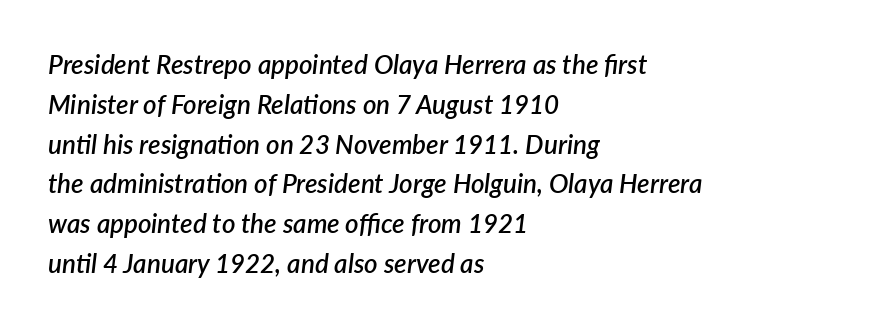
Vertical spacing — default. Glance below the letters and you will spot only blank space. Left-aligned paragraph, ragged on the right. The letters are slanted; this is an italic face. Compared with an ordinary text face, these strokes are moderately heavier — a semibold. Look at the tracking — it's just the regular setting, nothing added.
